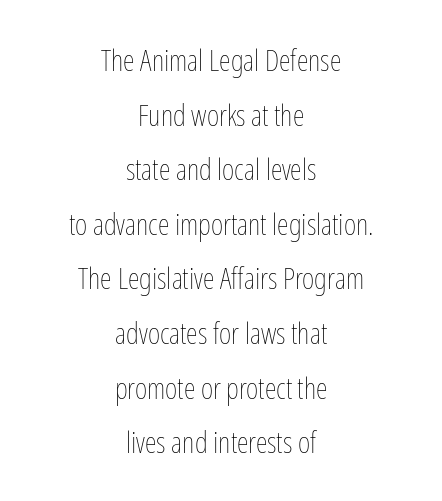
The image shows 30 px thin, condensed type, upright; set centered, line spacing 1.82x, normal letter spacing, not underlined; low stroke contrast and a medium x-height.
